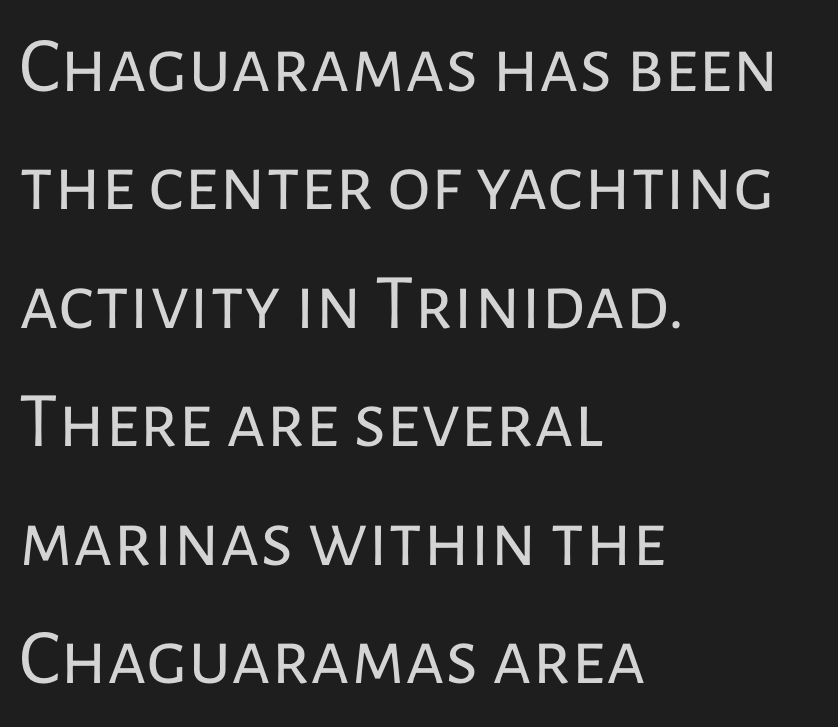
The image shows 79 px regular-weight sans-serif type, upright; set left-aligned, normal line spacing (1.5x), normal letter spacing, not underlined; low stroke contrast and a medium x-height.
